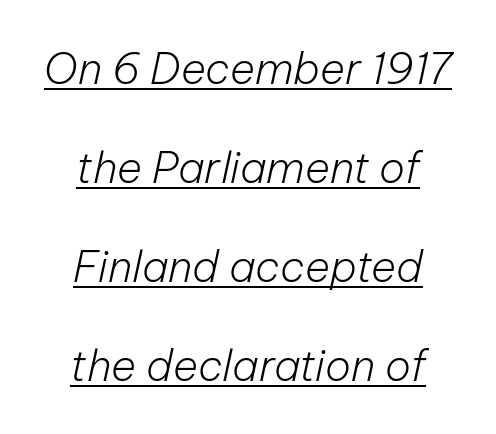
The image shows 43 px light type, italic (leaning right); set centered, loose line spacing (2.3x), normal letter spacing, underlined; low stroke contrast and a medium x-height.
